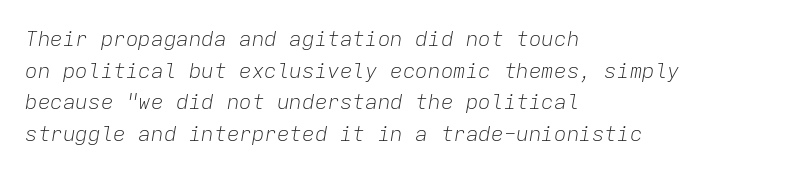
The image shows 21 px text type, italic (leaning right); set left-aligned, normal line spacing (1.51x), normal letter spacing, not underlined.
